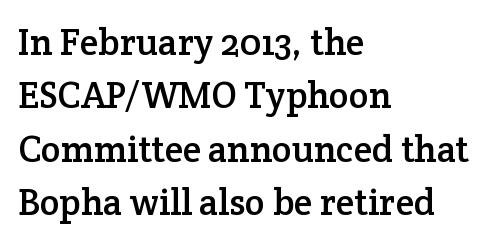
The image shows 37 px serif type, upright; set left-aligned, normal line spacing (1.44x), normal letter spacing, not underlined; low stroke contrast and a medium x-height.
